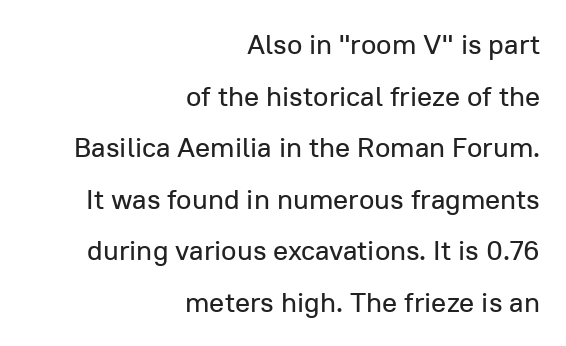
The image shows 28 px sans-serif type, upright; set right-aligned, line spacing 1.84x, normal letter spacing, not underlined; low stroke contrast and a medium x-height.
